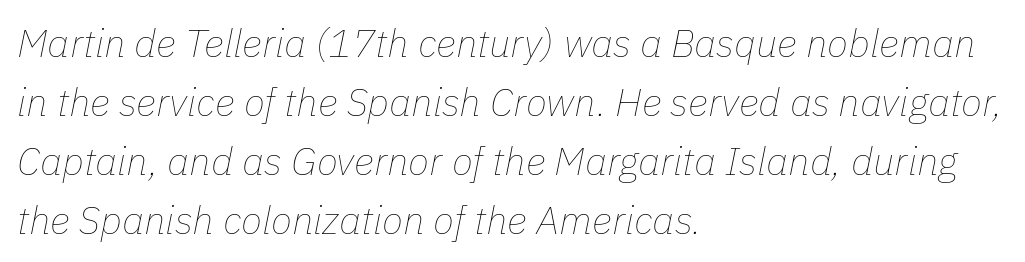
Q: Is the text bold? A: No.
Q: Is the text italic (slanted)? A: Yes, it leans right by about 11 degrees.
Q: Is the text underlined? A: No.
Q: How is the paragraph aligned? A: Left-aligned.
Q: Is the spacing between letters normal or unusually wide? A: Normal.
Q: Is the spacing between lines tight, normal or loose? A: Normal.
Q: Width (condensed, normal, or wide)? A: Normal.
Q: Stroke contrast? A: Low.
Q: x-height? A: Medium.
Q: Monospaced? A: No.
